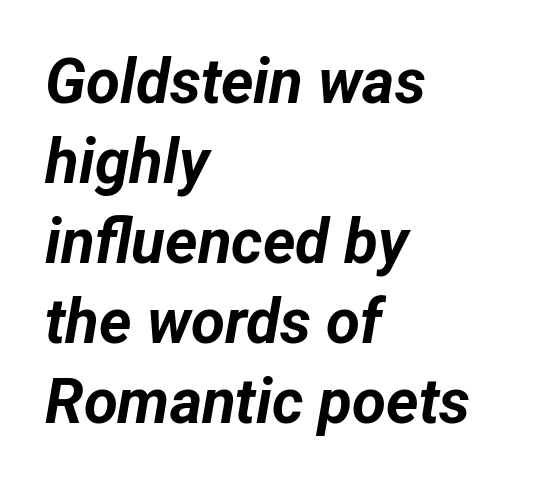
These lines keep a tight, regular rhythm from letter to letter. These words are printed bold, with thick strokes throughout. The lines sit at an ordinary, default distance from one another. Each letter keeps its own natural width here, so spacing adapts to shape. Reading down the block, your eye returns to a fixed left position each line. Nobody drew a line under any word here.
